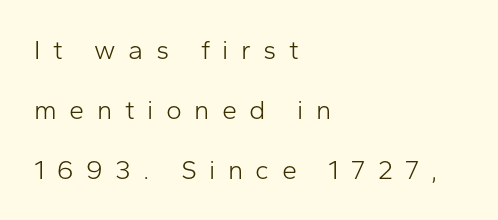
Layout note: lines flush left. Just letters on the line, the space beneath them empty. Do the letters lean? They stand straight. Summary of weight: not heavy and not bold.
